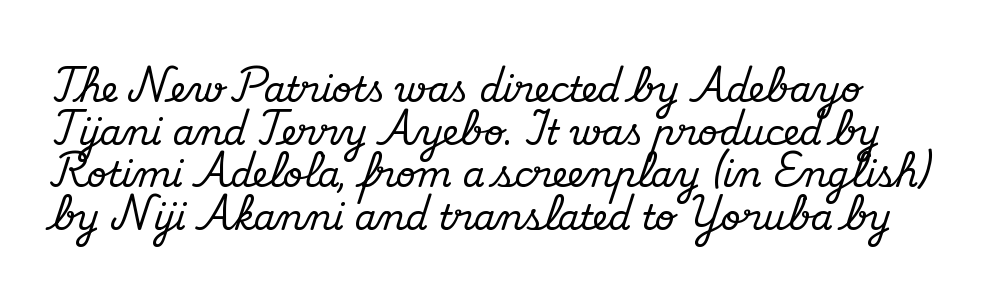
Q: Is the text italic (slanted)? A: Yes.
Q: Is the typeface a serif or a sans-serif typeface? A: Serif.
Q: Is the text underlined? A: No.
Q: How is the paragraph aligned? A: Left-aligned.
Q: Is the spacing between letters normal or unusually wide? A: Normal.
Q: Width (condensed, normal, or wide)? A: Normal.
Q: Stroke contrast? A: Medium.
Q: x-height? A: Small.
Q: Monospaced? A: No.
